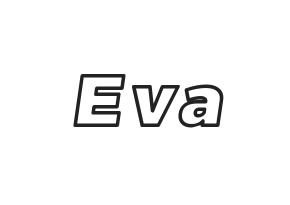
You could not count columns in this text — the font is proportionally spaced. Anything drawn beneath the words? Only blank space.
